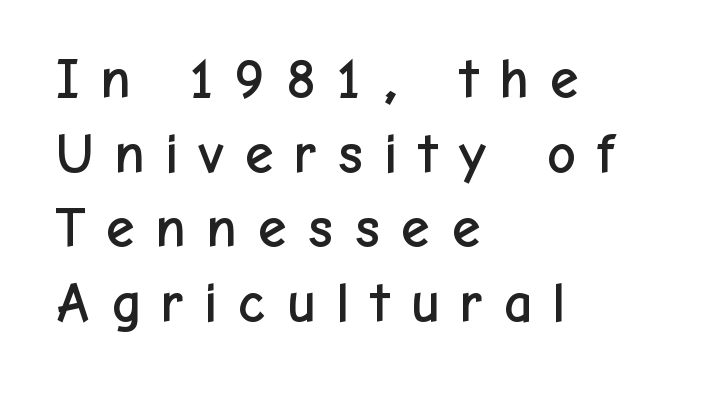
{"serif": "no", "italic": "no", "width": "normal", "stroke_contrast": "low", "x_height": "medium", "monospaced": "no", "underline": "no", "align": "left", "line_spacing": "normal", "line_spacing_ratio": 1.31, "letter_spacing": "wide", "letter_spacing_em": 0.33, "glyph_px": 57}
